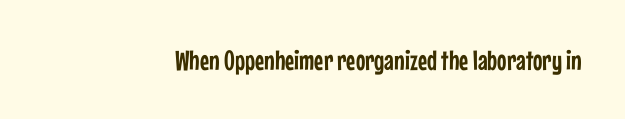
Type without underlining. Character widths vary here, with narrow letters taking less room than wide ones. Each word holds together tightly as a unit, with standard inter-letter gaps. You can tell from the bare stems that sans-serif type was used.
